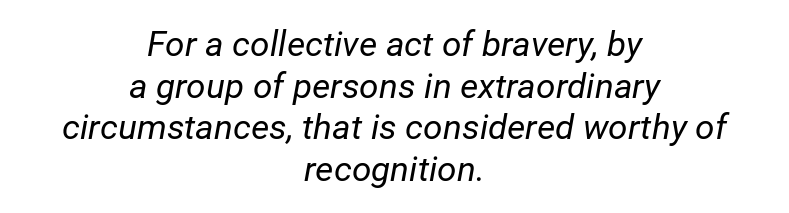
{"italic": "yes", "lean": "right", "slant_degrees": 12, "bold": "no", "weight": "regular", "width": "normal", "stroke_contrast": "low", "x_height": "medium", "monospaced": "no", "underline": "no", "align": "center", "line_spacing_ratio": 1.19, "letter_spacing": "normal", "letter_spacing_em": 0.0, "glyph_px": 35}
